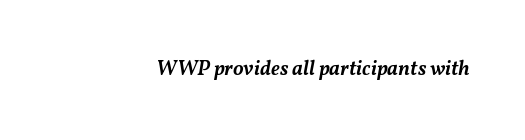
Moderately thickened strokes mark this as semibold type. Rendered with sloped, italic letterforms. The face used here is rendered with its standard letterfit. Beneath every word, the page is bare.
